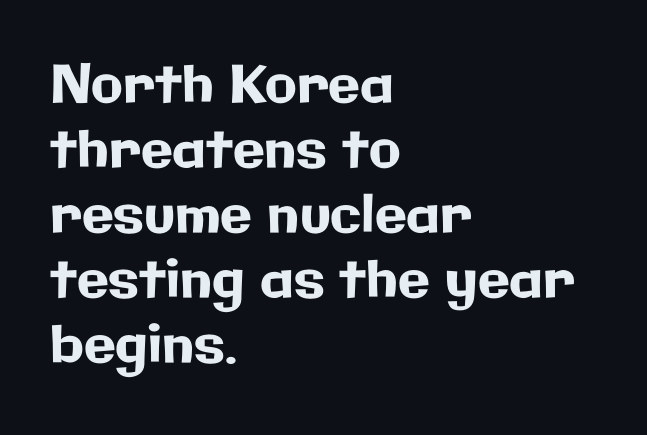
Q: Is the text italic (slanted)? A: No, it is upright.
Q: Is the typeface a serif or a sans-serif typeface? A: Sans-serif.
Q: Is the text underlined? A: No.
Q: How is the paragraph aligned? A: Left-aligned.
Q: Is the spacing between letters normal or unusually wide? A: Normal.
Q: Is the spacing between lines tight, normal or loose? A: Normal.
Q: Width (condensed, normal, or wide)? A: Normal.
Q: Stroke contrast? A: Low.
Q: x-height? A: Medium.
Q: Monospaced? A: No.
